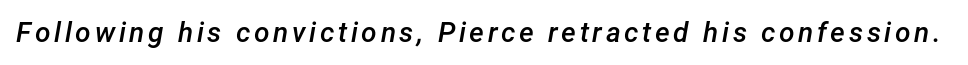
The image shows 28 px semibold type, italic (leaning right); set not underlined; low stroke contrast and a medium x-height.
